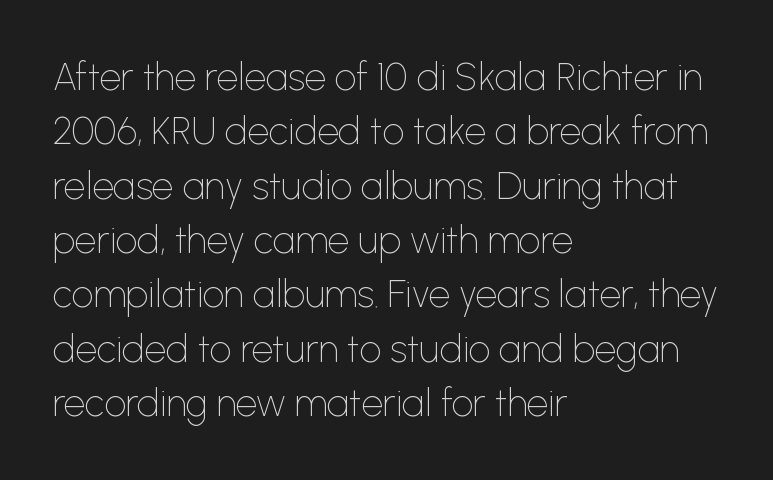
A typesetter would call this zero additional tracking. Compared with typical paragraphs, the rows here are spaced about the same. The font family rendered here belongs to the sans-serif group. The face used here is proportionally spaced, like ordinary book or web type. The specimen omits any rule beneath the text block's lines. You can tell it's not italic because the verticals are truly vertical.
